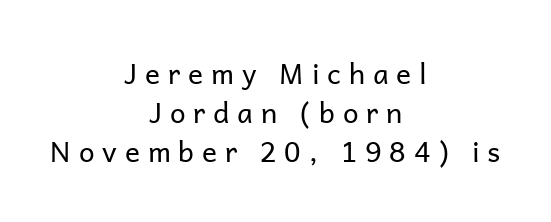
{"serif": "no", "italic": "no", "bold": "no", "weight": "regular", "width": "normal", "stroke_contrast": "low", "x_height": "medium", "monospaced": "no", "underline": "no", "align": "center", "line_spacing": "normal", "line_spacing_ratio": 1.39, "letter_spacing": "wide", "letter_spacing_em": 0.28, "glyph_px": 28}
